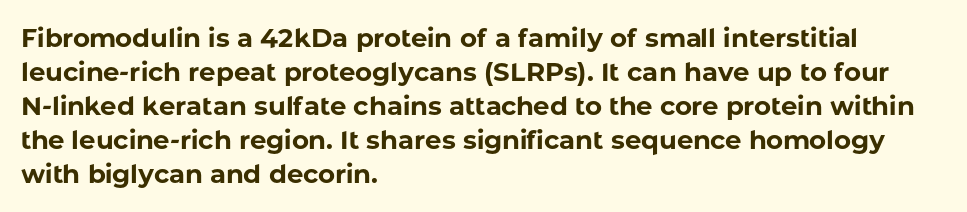
{"italic": "no", "bold": "yes", "underline": "no", "align": "left", "line_spacing": "normal", "line_spacing_ratio": 1.31, "letter_spacing": "normal", "letter_spacing_em": 0.0, "glyph_px": 26}
